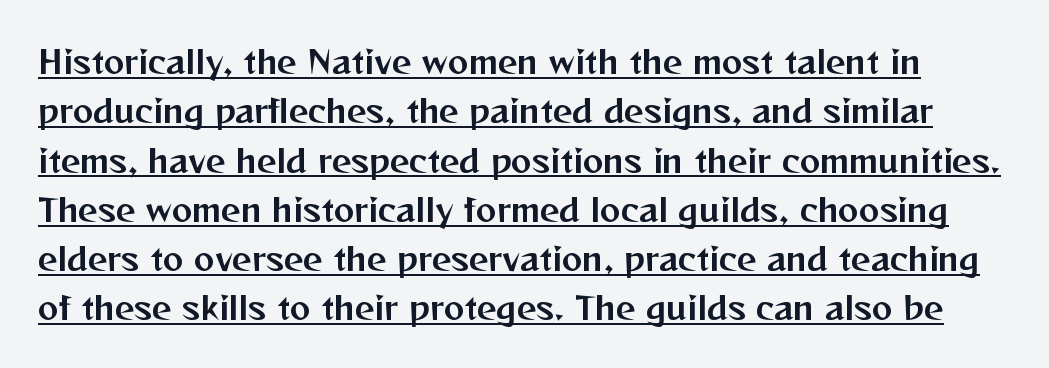
{"serif": "no", "italic": "no", "width": "normal", "stroke_contrast": "medium", "x_height": "medium", "monospaced": "no", "underline": "yes", "line_spacing": "normal", "line_spacing_ratio": 1.59, "letter_spacing": "normal", "letter_spacing_em": 0.0, "glyph_px": 31}
